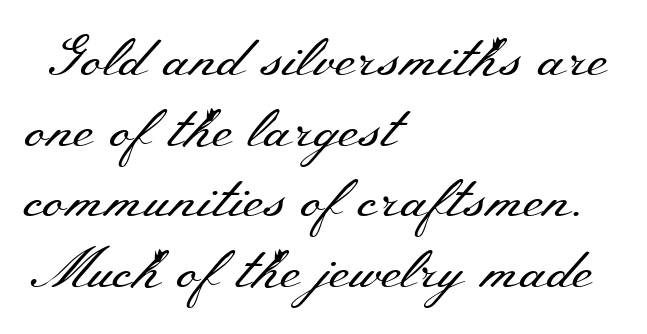
No extra ink here — the face is not bold. Quick note: underline off. The paragraph shown leans on its left margin. The rendering uses a moderate line-height, typical for paragraphs.
